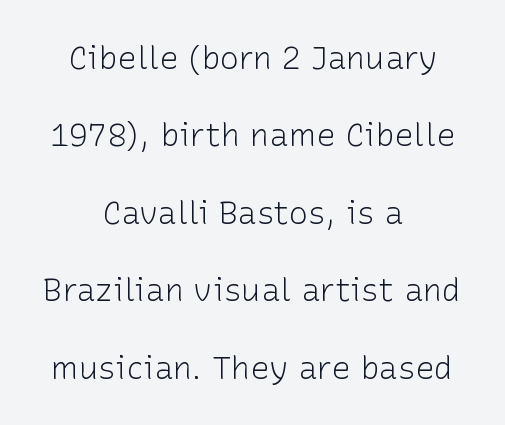
Q: Is the text bold? A: No.
Q: Is the text italic (slanted)? A: No, it is upright.
Q: Is the typeface a serif or a sans-serif typeface? A: Sans-serif.
Q: Is the text underlined? A: No.
Q: How is the paragraph aligned? A: Centered.
Q: Is the spacing between letters normal or unusually wide? A: Normal.
Q: Is the spacing between lines tight, normal or loose? A: Loose.
Q: Width (condensed, normal, or wide)? A: Normal.
Q: Stroke contrast? A: Low.
Q: x-height? A: Medium.
Q: Monospaced? A: No.
